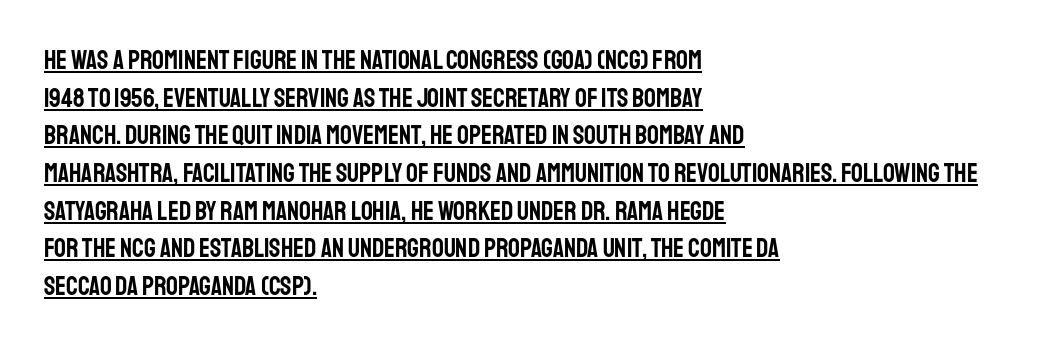
Q: Is the text italic (slanted)? A: No, it is upright.
Q: Is the text underlined? A: Yes.
Q: How is the paragraph aligned? A: Left-aligned.
Q: Is the spacing between letters normal or unusually wide? A: Normal.
Q: Is the spacing between lines tight, normal or loose? A: Normal.
